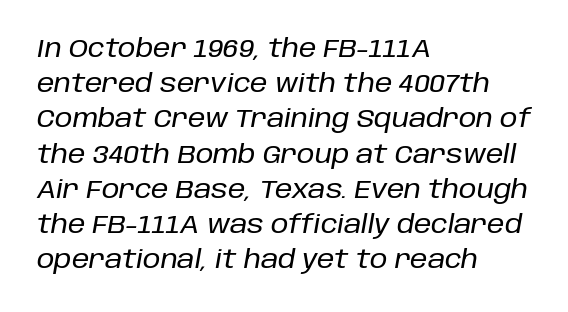
{"italic": "yes", "lean": "right", "slant_degrees": 10, "underline": "no", "align": "left", "line_spacing": "normal", "line_spacing_ratio": 1.41, "letter_spacing": "normal", "letter_spacing_em": 0.0, "glyph_px": 25}
